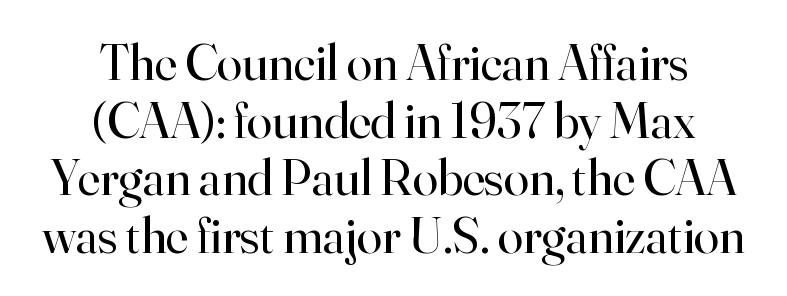
The letters stand straight up with perfectly vertical stems. Cramped leading. The glyphs in this specimen are seriffed. Words appear dense and cohesive because spacing is normal. Unmarked baselines from the first word to the last. The paragraph has two soft edges and a firm central axis.
